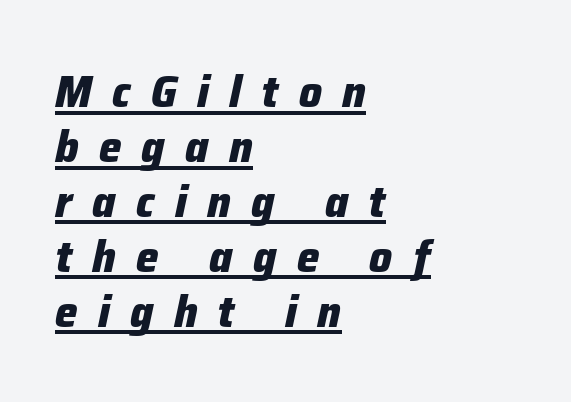
Like a heading marked for emphasis, these lines bear an underscore. The rendering anchors every line to the left-hand side. The gaps between neighbouring characters are conspicuously large. Think of a printed novel: that variable character pitch is what you see here.
